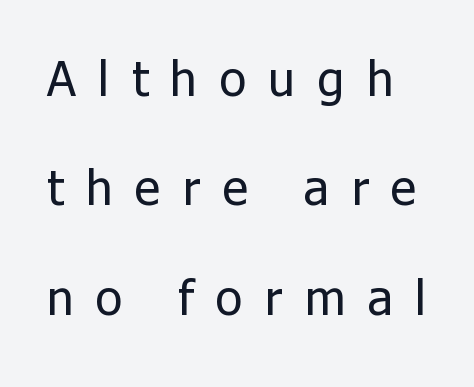
The image shows 48 px regular-weight sans-serif type, upright; set loose line spacing (2.28x), unusually wide letter spacing (+0.47 em), not underlined; low stroke contrast and a medium x-height.
